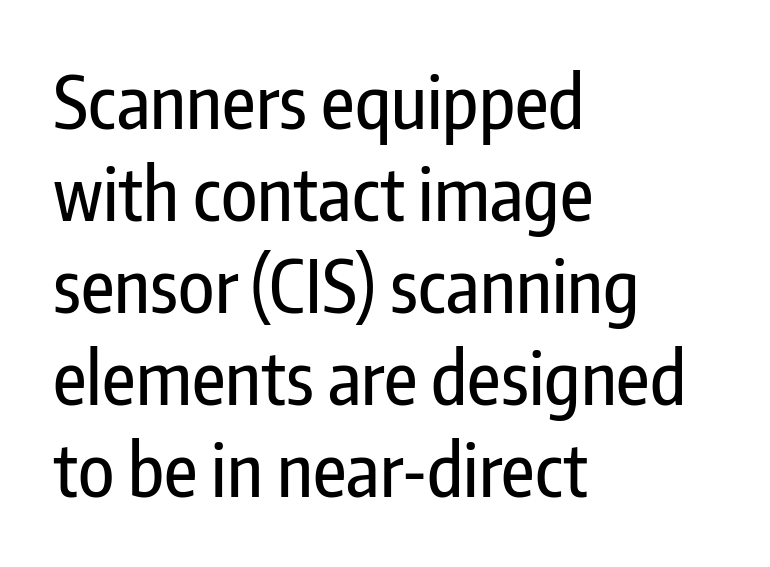
The image shows 73 px condensed sans-serif type, upright; set left-aligned, normal line spacing (1.26x), normal letter spacing, not underlined; low stroke contrast and a medium x-height.
